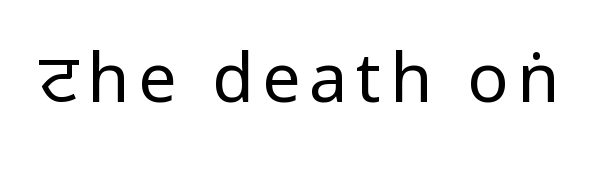
The image shows 68 px regular-weight, condensed sans-serif type, upright; set not underlined; low stroke contrast and a large x-height.
